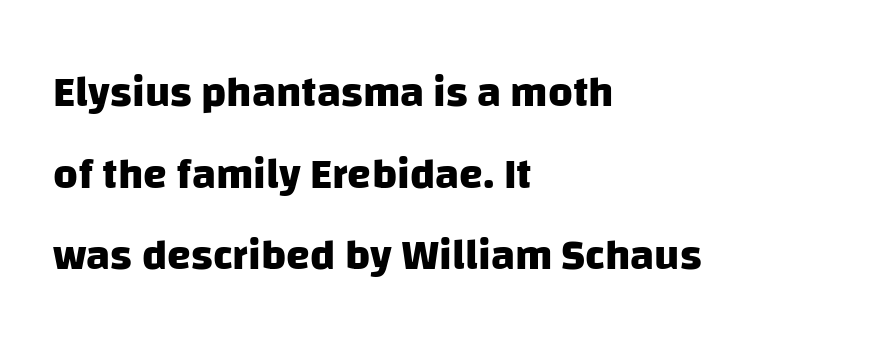
Check the space under the baseline: it is left empty. Is this a fixed-width face? No — the glyphs have proportional, varying widths. The glyphs in this specimen are sans serif. The font is running at its bold setting.
